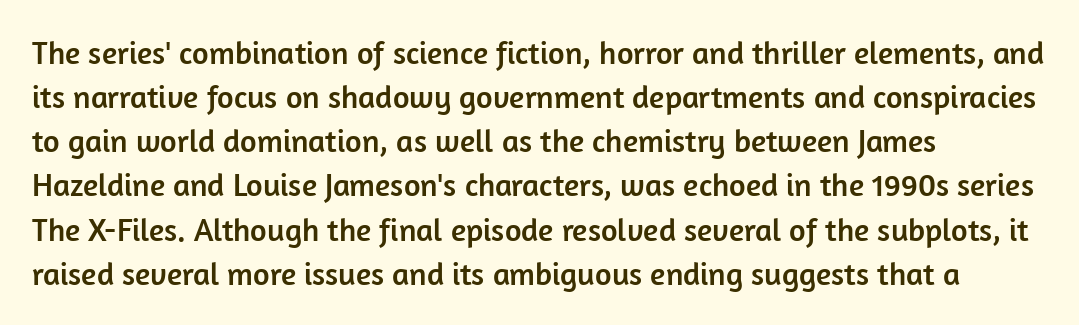
Short and long lines alike share a common starting point at left. Characters remain perfectly vertical along every line. Serifs: no, the terminals of the letterforms are clean. You could not count columns in this text — the font is proportionally spaced.
